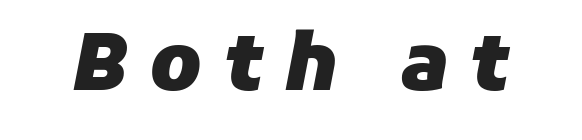
Spacing verdict: proportional, widths tailored to each character. The string is rendered with underlining switched off. A typesetter would mark this as italic. Words appear elongated and porous because spacing is wide. Stroke thickness is high; the sample reads as a true bold.
